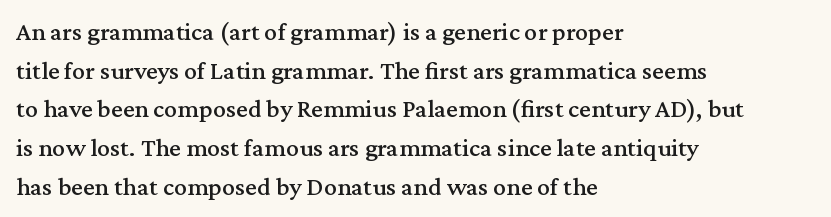
Q: Is the text italic (slanted)? A: No, it is upright.
Q: Is the text underlined? A: No.
Q: How is the paragraph aligned? A: Left-aligned.
Q: Is the spacing between letters normal or unusually wide? A: Normal.
Q: Is the spacing between lines tight, normal or loose? A: Normal.
